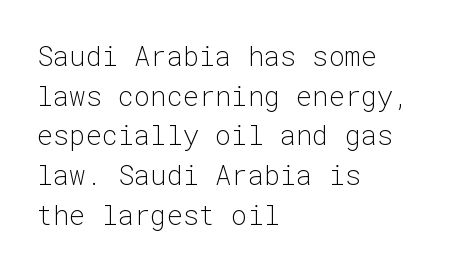
{"italic": "no", "bold": "no", "underline": "no", "align": "left", "line_spacing": "normal", "line_spacing_ratio": 1.47, "letter_spacing": "normal", "letter_spacing_em": 0.0, "glyph_px": 27}
